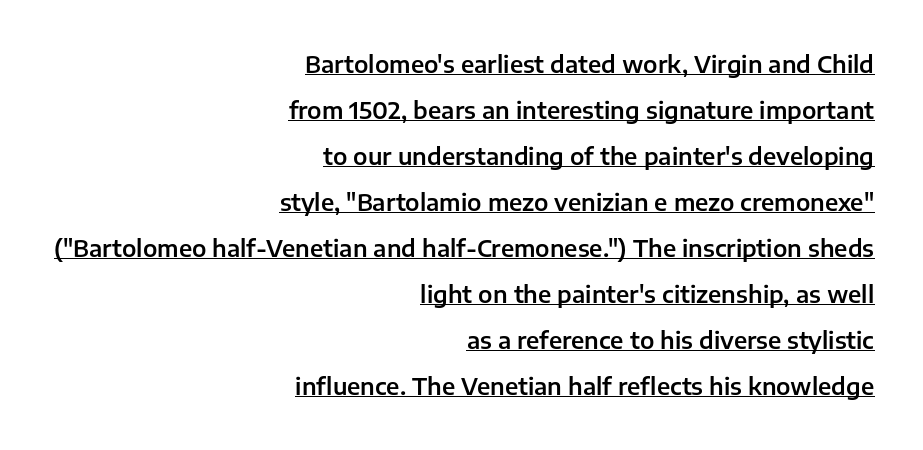
The image shows 23 px text type, upright; set right-aligned, loose line spacing (2.0x), normal letter spacing, underlined.
